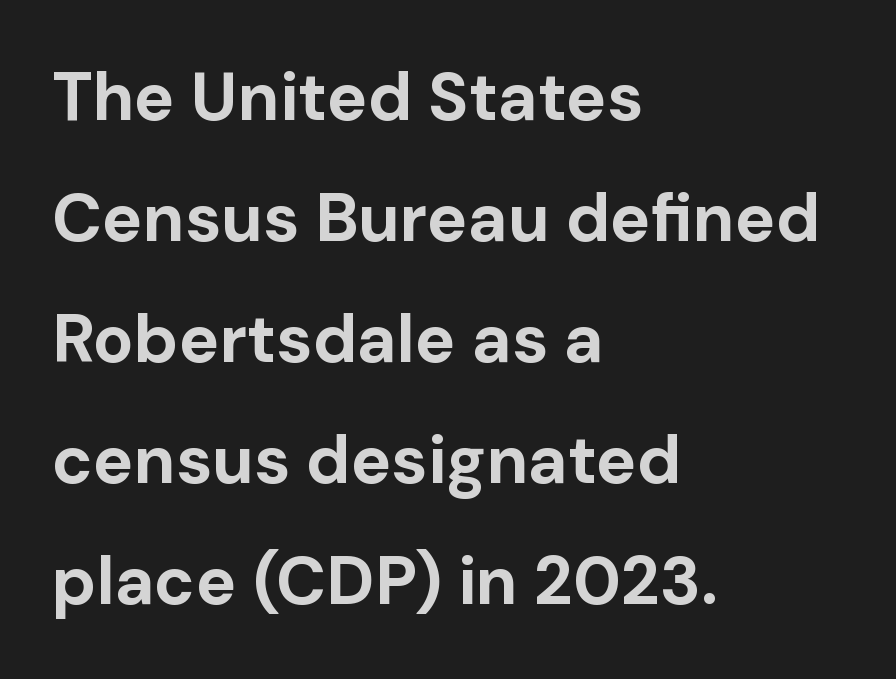
The image shows 68 px bold sans-serif type, upright; set left-aligned, line spacing 1.78x, normal letter spacing, not underlined; low stroke contrast and a medium x-height.
